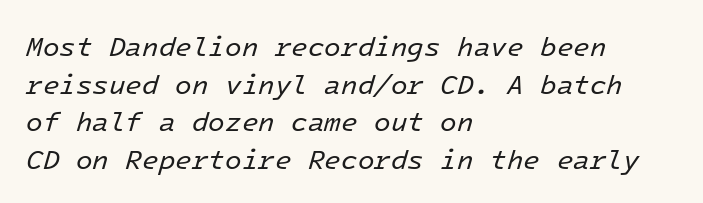
Teacher's note: observe the even left margin — that is flush-left alignment. Posture: slanted. This is not heavy type; no bold has been used. Words float on clear page, feet unadorned.
